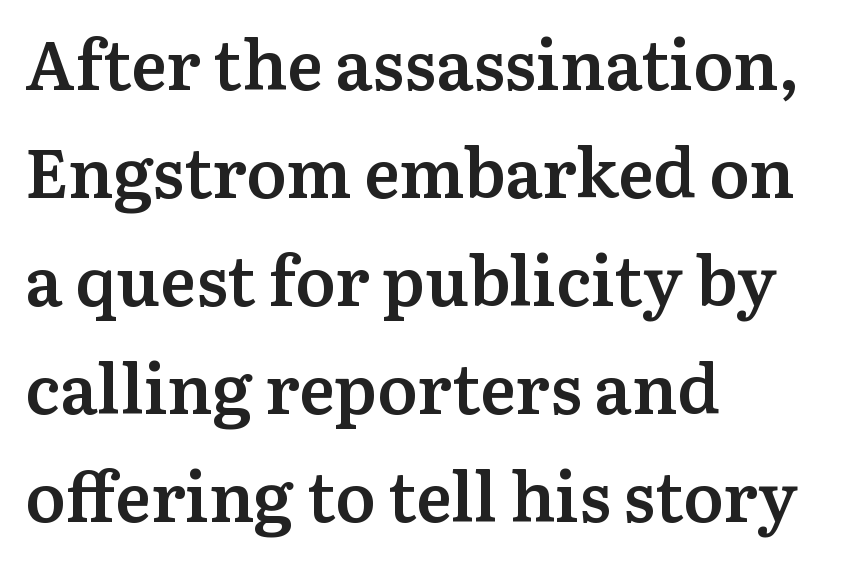
The face used here is rendered with its standard letterfit. Line beginnings align vertically; line endings do not. Do the letters lean? They stand straight. Does the weight exceed regular? Yes, but only to semibold.
